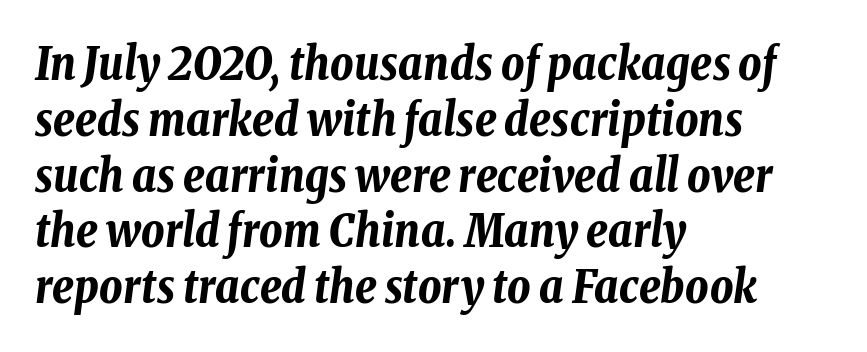
Set as a true bold cut, around the 700 mark. Notice how the stems are inclined rather than vertical — that's the hallmark of italics. These lines stack with their left ends in a neat column. Varying glyph widths throughout — classic text-font behaviour. These lines keep a tight, regular rhythm from letter to letter.
